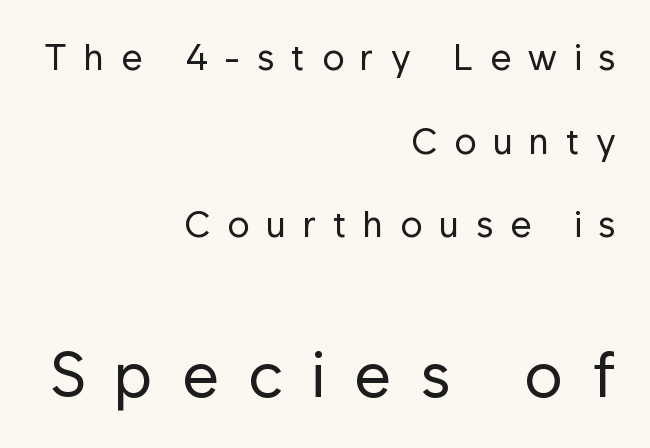
The image shows 64 px regular-weight sans-serif type, upright; set right-aligned, loose line spacing (2.26x), unusually wide letter spacing (+0.45 em), not underlined; the second (bottom) block is 1.73x larger; low stroke contrast and a medium x-height.
